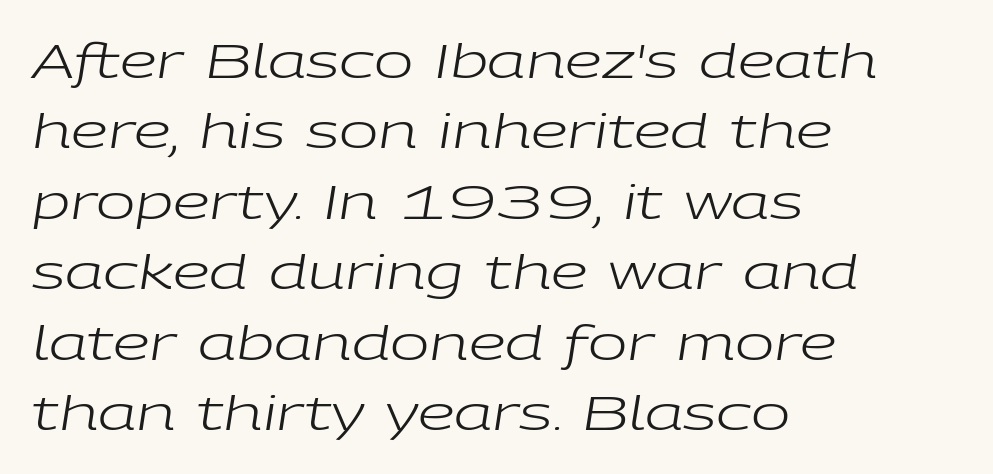
The image shows 47 px regular-weight, wide type, italic (leaning right); set left-aligned, normal line spacing (1.5x), normal letter spacing, not underlined; low stroke contrast and a medium x-height.
